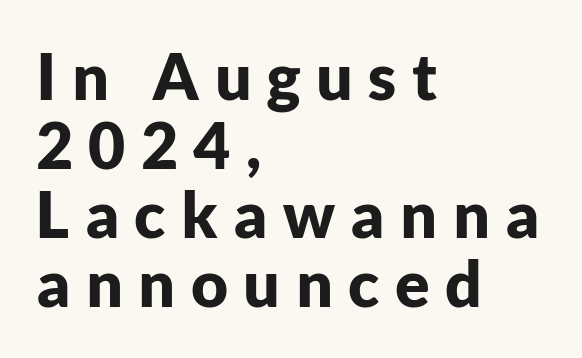
Nope, not italic — everything's standing straight. In terms of letterform style, serifs are entirely absent. The rendering uses natural spacing where letterforms have individual widths. The strip under each line holds only bare page. Spacing between characters has been opened up far beyond the box default.
